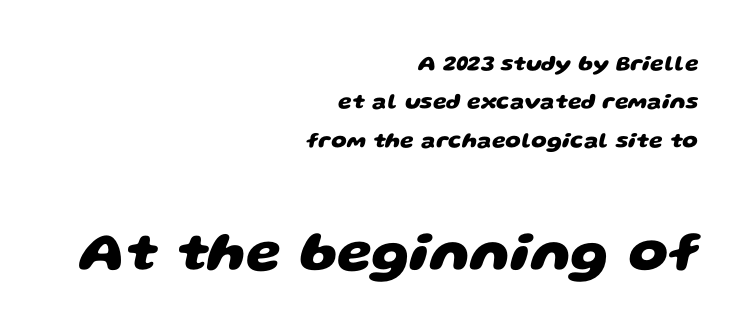
Q: Is the text bold? A: Yes.
Q: Is the typeface a serif or a sans-serif typeface? A: Sans-serif.
Q: Is the text underlined? A: No.
Q: How is the paragraph aligned? A: Right-aligned.
Q: Is the spacing between letters normal or unusually wide? A: Normal.
Q: Which block of text is set in a larger size, the first (top) or the second (bottom)? A: The second (bottom) one.
Q: Width (condensed, normal, or wide)? A: Wide.
Q: Stroke contrast? A: Low.
Q: x-height? A: Large.
Q: Monospaced? A: No.
